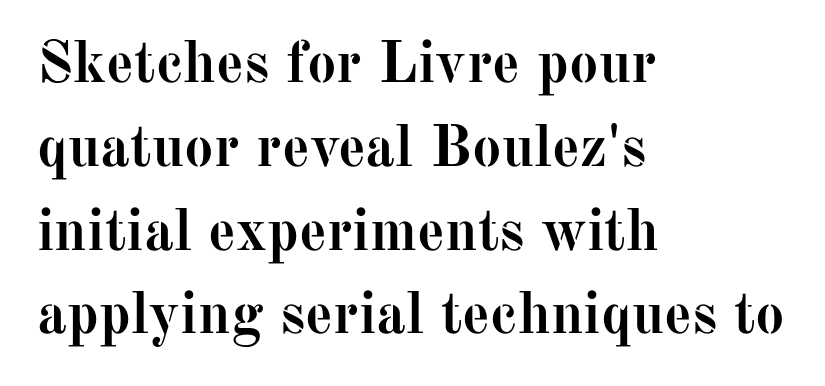
Q: Is the text bold? A: Yes.
Q: Is the text italic (slanted)? A: No, it is upright.
Q: Is the typeface a serif or a sans-serif typeface? A: Serif.
Q: Is the text underlined? A: No.
Q: How is the paragraph aligned? A: Left-aligned.
Q: Is the spacing between letters normal or unusually wide? A: Normal.
Q: Is the spacing between lines tight, normal or loose? A: Normal.
Q: Width (condensed, normal, or wide)? A: Normal.
Q: Stroke contrast? A: Medium.
Q: x-height? A: Medium.
Q: Monospaced? A: No.
